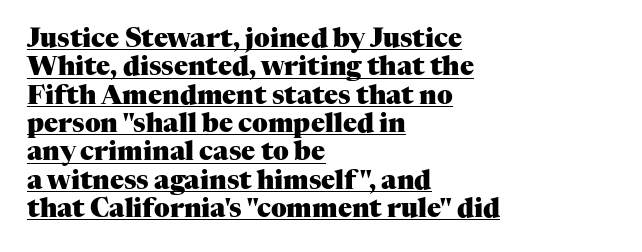
Underline: present. Tracking value appears to be zero — textbook default spacing. Successive baselines arrive quickly, one right under another. The lines are quadded left.
